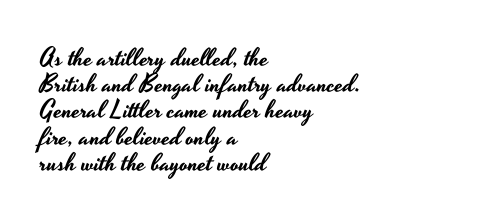
Inter-character spacing is left at the font's built-in metrics. Does the leading feel generous? Not at all — it's pinched. Each line starts at the same left margin while the right side varies. Underlining? Definitely not there.
